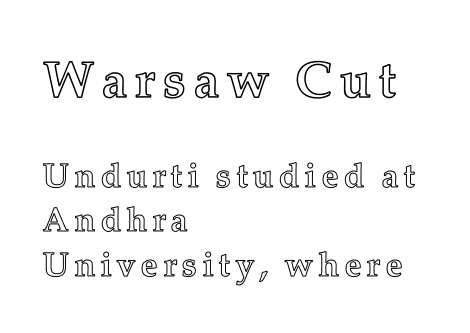
The image shows 51 px text type, upright; set left-aligned, normal line spacing (1.31x), not underlined; the first (top) block is 1.5x larger; a medium x-height.
